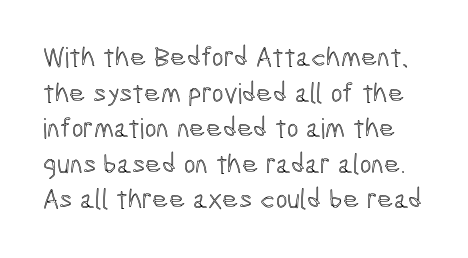
The image shows 28 px condensed type, upright; set normal line spacing (1.27x), normal letter spacing, not underlined; a medium x-height.
